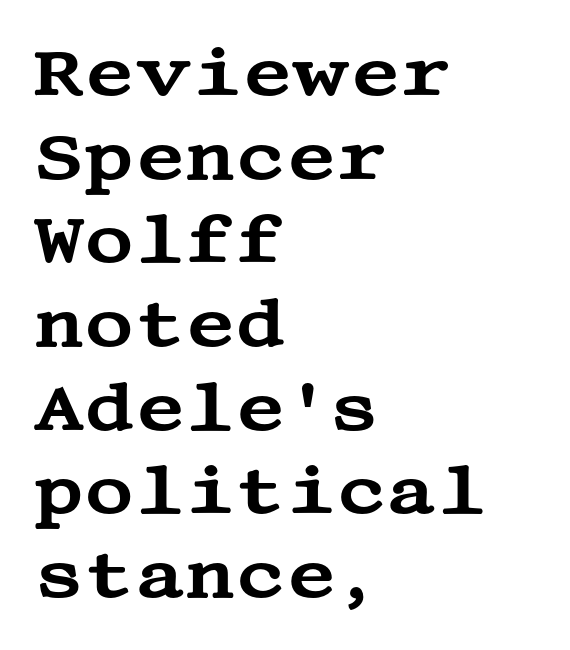
{"serif": "yes", "italic": "no", "width": "wide", "stroke_contrast": "medium", "x_height": "large", "underline": "no", "align": "left", "line_spacing_ratio": 1.23, "letter_spacing": "normal", "letter_spacing_em": 0.0, "glyph_px": 68}
